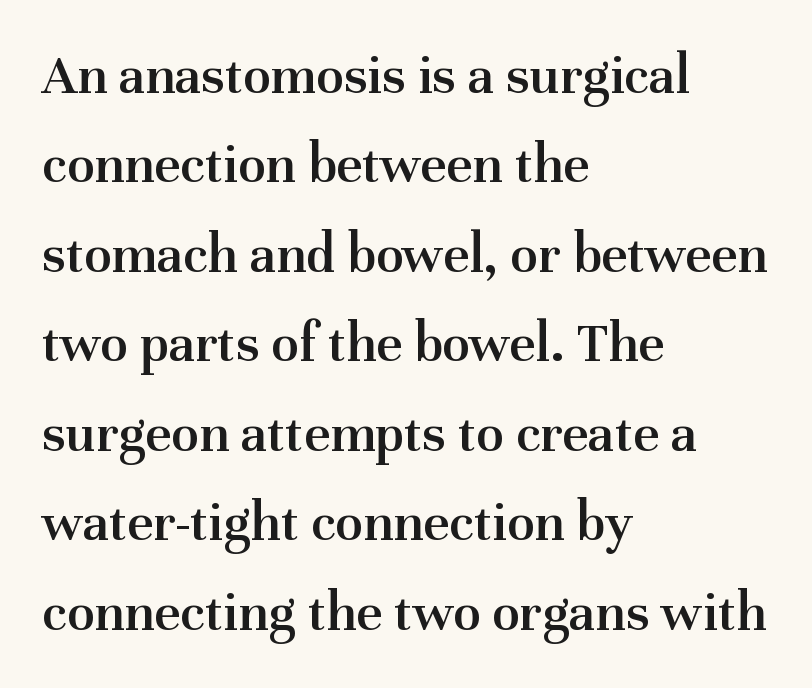
I'd call this a serif setting — the letters wear small feet. You can tell it's not italic because the verticals are truly vertical. The characters look somewhat weighty, a semibold short of true bold. The rendering keeps characters at their native spacing. A classic flush-left, rag-right setting is used for this passage.
